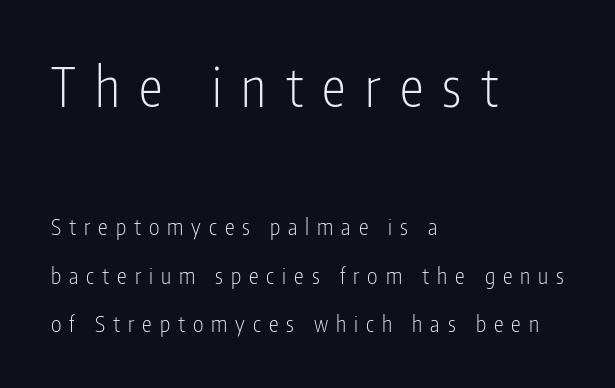
{"serif": "no", "italic": "no", "bold": "no", "weight": "light", "width": "condensed", "stroke_contrast": "low", "x_height": "medium", "monospaced": "no", "underline": "no", "align": "left", "line_spacing": "loose", "line_spacing_ratio": 2.19, "letter_spacing": "wide", "letter_spacing_em": 0.36, "larger_block": "first", "size_ratio": 2.45, "glyph_px": 54}
